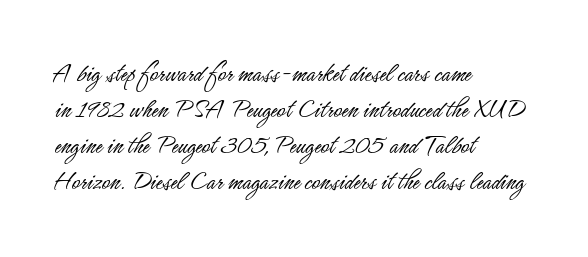
{"serif": "no", "bold": "no", "weight": "light", "width": "condensed", "stroke_contrast": "low", "x_height": "small", "monospaced": "no", "underline": "no", "align": "left", "line_spacing": "normal", "line_spacing_ratio": 1.29, "letter_spacing": "normal", "letter_spacing_em": 0.0, "glyph_px": 28}
